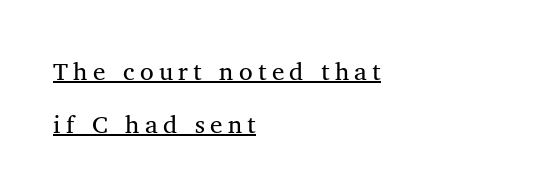
The image shows 25 px text type, upright; set left-aligned, loose line spacing (2.13x), unusually wide letter spacing (+0.21 em), underlined.
